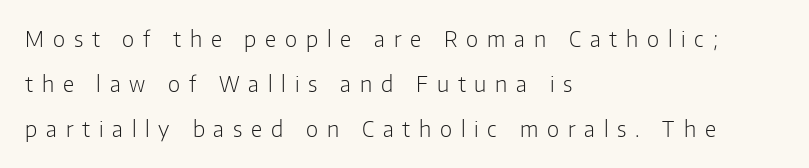
The typesetter chose a ragged-right arrangement here. The letters stand straight up with perfectly vertical stems. This block would shrink considerably if given ordinary leading; it's expanded now. Ink coverage per letter is moderate at most.
